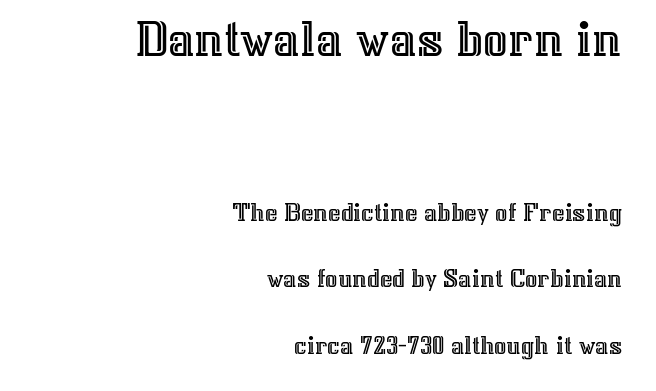
Q: Is the text italic (slanted)? A: No, it is upright.
Q: Is the text underlined? A: No.
Q: How is the paragraph aligned? A: Right-aligned.
Q: Is the spacing between letters normal or unusually wide? A: Normal.
Q: Is the spacing between lines tight, normal or loose? A: Loose.
Q: Which block of text is set in a larger size, the first (top) or the second (bottom)? A: The first (top) one.
Q: Width (condensed, normal, or wide)? A: Normal.
Q: x-height? A: Medium.
Q: Monospaced? A: No.
